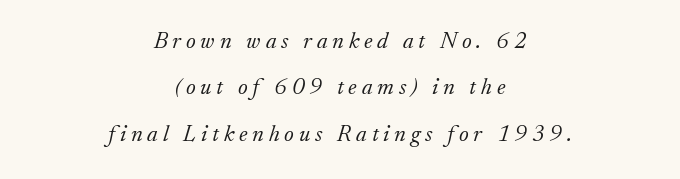
Q: Is the text bold? A: No.
Q: Is the text italic (slanted)? A: Yes, it leans right by about 17 degrees.
Q: Is the text underlined? A: No.
Q: How is the paragraph aligned? A: Centered.
Q: Is the spacing between letters normal or unusually wide? A: Unusually wide.
Q: Is the spacing between lines tight, normal or loose? A: Loose.
